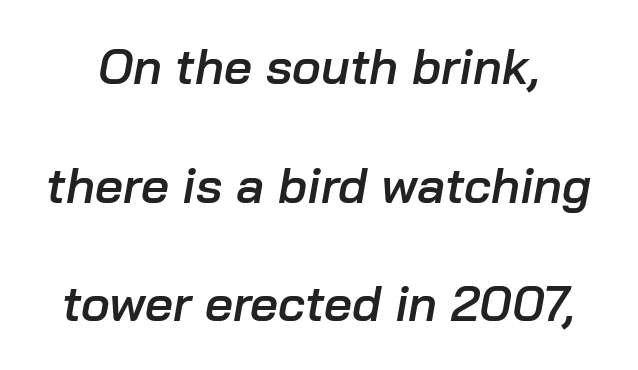
A typesetter would call this leading open, well beyond the default. This is the in-between weight designers call semibold or demi. Honestly, there is no underline to notice here at all. Default kerning and tracking; the words read as compact shapes. Is the type slanted? Yes — the strokes lean at a clear angle.
